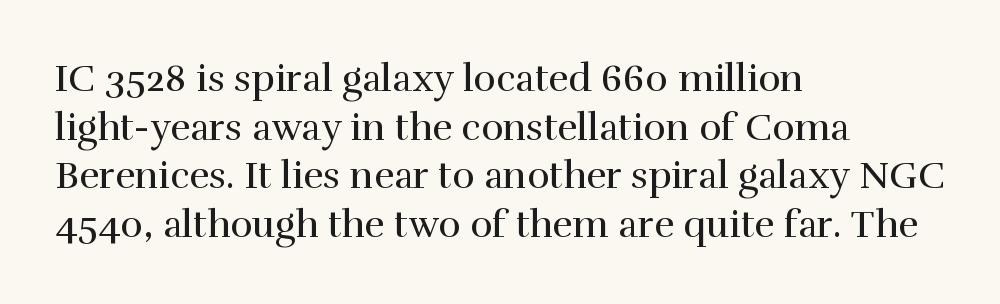
{"serif": "yes", "italic": "no", "bold": "no", "weight": "regular", "width": "normal", "stroke_contrast": "high", "x_height": "medium", "monospaced": "no", "underline": "no", "align": "left", "line_spacing": "normal", "line_spacing_ratio": 1.28, "letter_spacing": "normal", "letter_spacing_em": 0.0, "glyph_px": 38}
